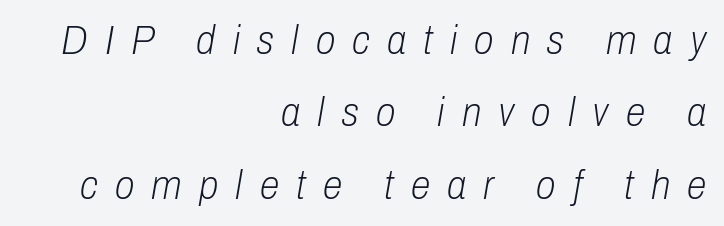
Looking at the ascenders, they clearly lean. The line texture is sparse and dotted thanks to wide tracking. Line endings align vertically; line beginnings do not. Here the designer chose a conventional face with non-uniform glyph widths. No letter is thick-stroked: the sample isn't bold.
